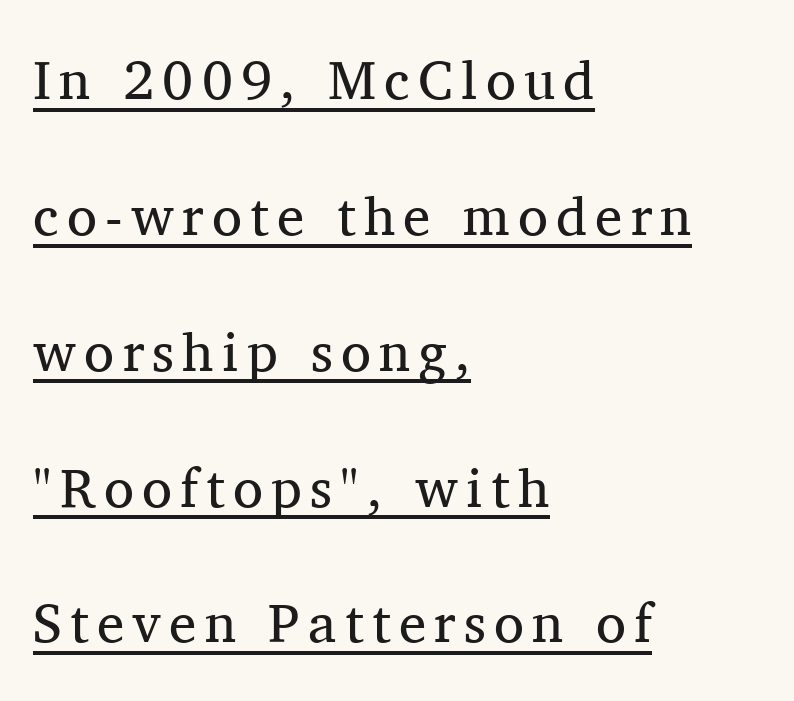
Q: Is the text bold? A: No.
Q: Is the text italic (slanted)? A: No, it is upright.
Q: Is the typeface a serif or a sans-serif typeface? A: Serif.
Q: Is the text underlined? A: Yes.
Q: How is the paragraph aligned? A: Left-aligned.
Q: Is the spacing between lines tight, normal or loose? A: Loose.
Q: Width (condensed, normal, or wide)? A: Normal.
Q: Stroke contrast? A: Medium.
Q: x-height? A: Medium.
Q: Monospaced? A: No.
